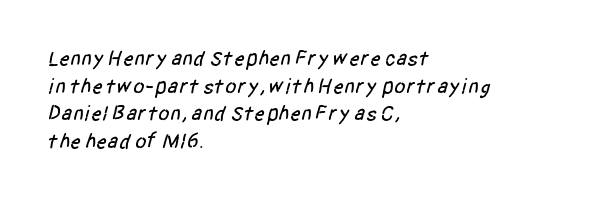
The leading is moderate, giving the passage an even texture. The text block is weighted toward the left margin, trailing off unevenly rightward. Look at the tracking — it's just the regular setting, nothing added. Honestly, there is no underline to notice here at all.
